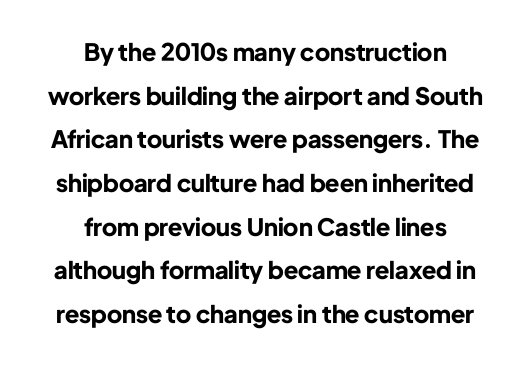
A bare baseline throughout the passage. As a designer I'd log this as weight 700, bold. A roman cut, with each character standing at attention. Students, note that the glyphs here touch the page at normal intervals. Is the block centered? Yes — each line is placed symmetrically about the middle.
